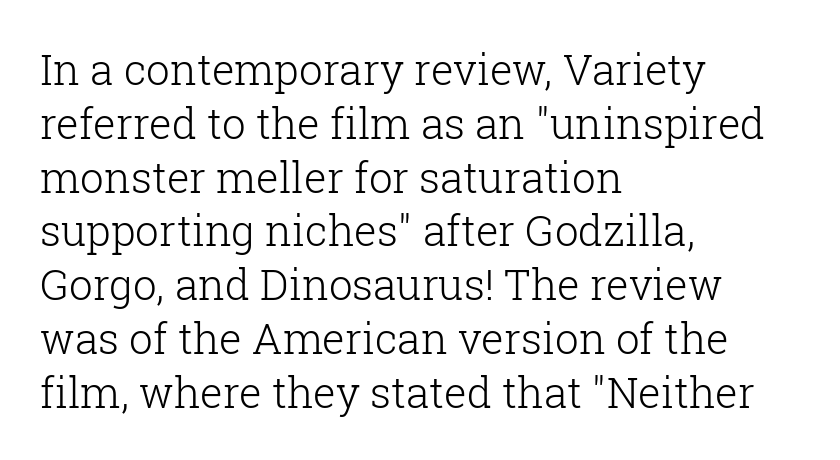
Q: Is the text bold? A: No.
Q: Is the text italic (slanted)? A: No, it is upright.
Q: Is the typeface a serif or a sans-serif typeface? A: Serif.
Q: Is the text underlined? A: No.
Q: How is the paragraph aligned? A: Left-aligned.
Q: Is the spacing between letters normal or unusually wide? A: Normal.
Q: Is the spacing between lines tight, normal or loose? A: Normal.
Q: Width (condensed, normal, or wide)? A: Normal.
Q: Stroke contrast? A: Low.
Q: x-height? A: Medium.
Q: Monospaced? A: No.
